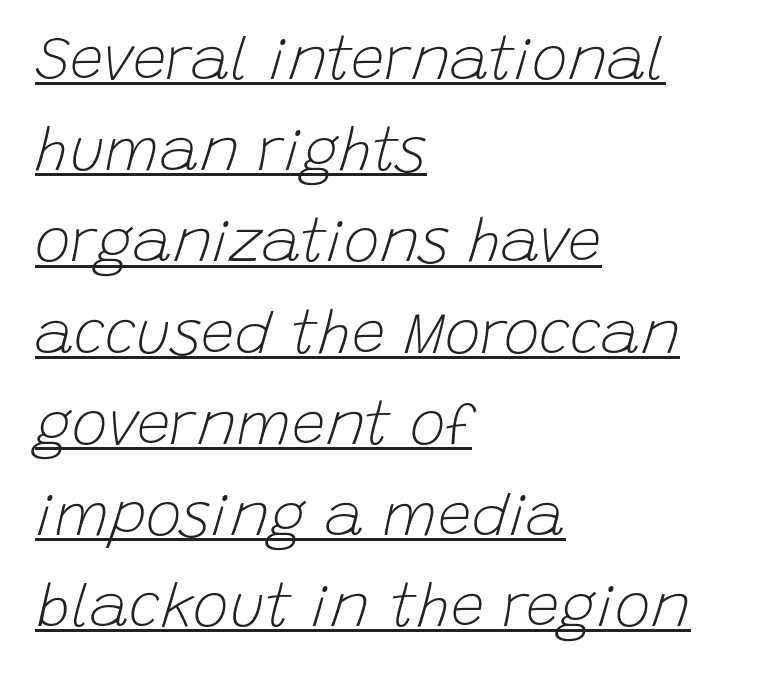
The image shows 60 px light type, italic (leaning right); set left-aligned, normal line spacing (1.52x), normal letter spacing, underlined; low stroke contrast and a large x-height.
